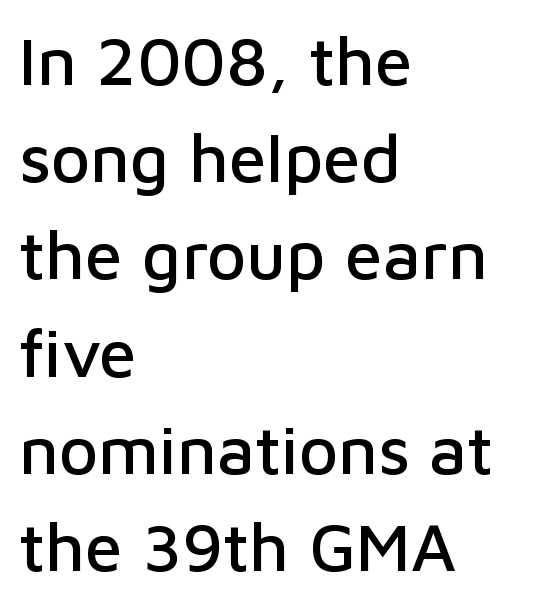
Q: Is the text italic (slanted)? A: No, it is upright.
Q: Is the typeface a serif or a sans-serif typeface? A: Sans-serif.
Q: Is the text underlined? A: No.
Q: How is the paragraph aligned? A: Left-aligned.
Q: Is the spacing between letters normal or unusually wide? A: Normal.
Q: Is the spacing between lines tight, normal or loose? A: Normal.
Q: Width (condensed, normal, or wide)? A: Normal.
Q: Stroke contrast? A: Low.
Q: x-height? A: Medium.
Q: Monospaced? A: No.
